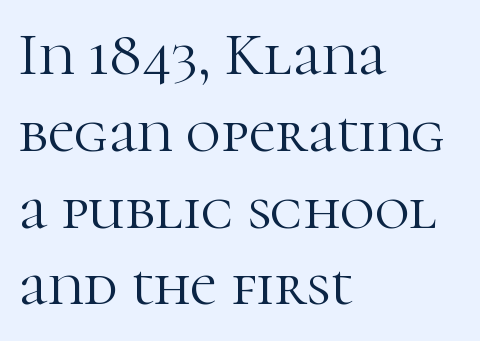
The vertical gap from one line to the next is medium. The strokes carry an ordinary text weight at most. You could not count columns in this text — the font is proportionally spaced. This sample uses plain, unmodified letter spacing. The lines in this sample share a left origin and differ only in where they stop.
